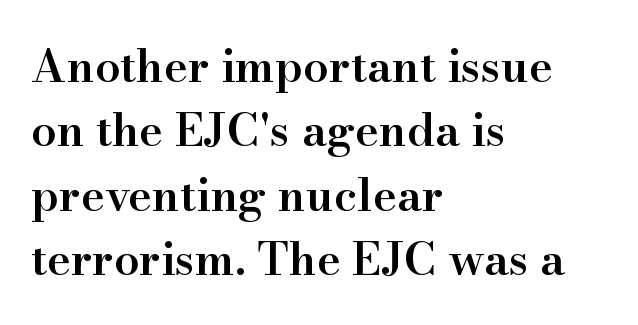
{"serif": "yes", "italic": "no", "bold": "semi", "weight": "semibold", "width": "normal", "stroke_contrast": "high", "x_height": "small", "monospaced": "no", "underline": "no", "align": "left", "line_spacing": "normal", "line_spacing_ratio": 1.43, "letter_spacing": "normal", "letter_spacing_em": 0.0, "glyph_px": 45}
